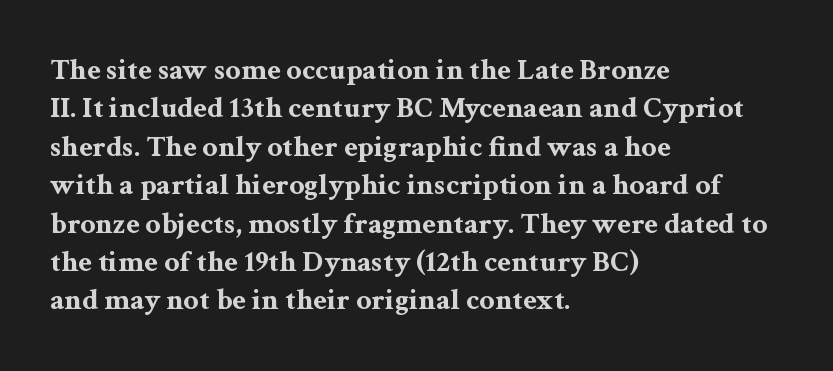
The image shows 30 px bold, wide serif type, upright; set left-aligned, normal line spacing (1.28x), normal letter spacing, not underlined; medium stroke contrast and a medium x-height.
